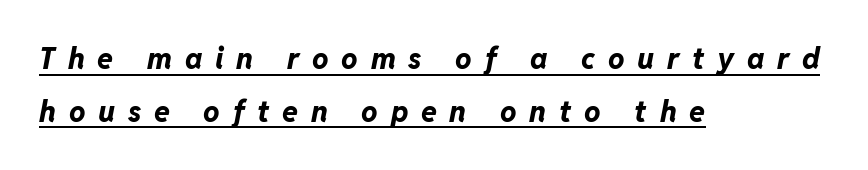
Compared with undecorated copy, this sample adds a rule below the words. Typesetter's note: full bold, strokes at maximum text heaviness. Think of a printed novel: that variable character pitch is what you see here. Spacing between characters has been opened up far beyond the box default. Designer's note — italics engaged. The lines in this sample share a left origin and differ only in where they stop.
